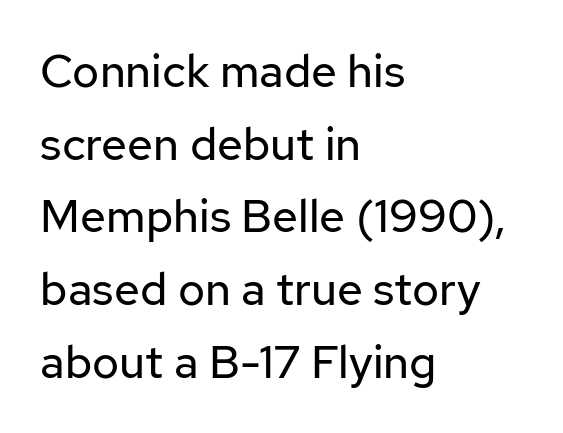
Q: Is the text bold? A: No.
Q: Is the text italic (slanted)? A: No, it is upright.
Q: Is the typeface a serif or a sans-serif typeface? A: Sans-serif.
Q: Is the text underlined? A: No.
Q: How is the paragraph aligned? A: Left-aligned.
Q: Is the spacing between letters normal or unusually wide? A: Normal.
Q: Is the spacing between lines tight, normal or loose? A: Normal.
Q: Width (condensed, normal, or wide)? A: Normal.
Q: Stroke contrast? A: Low.
Q: x-height? A: Medium.
Q: Monospaced? A: No.
